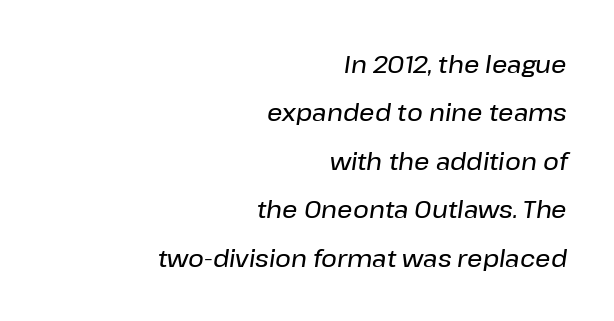
{"italic": "yes", "lean": "right", "slant_degrees": 8, "underline": "no", "align": "right", "line_spacing": "loose", "line_spacing_ratio": 2.02, "letter_spacing": "normal", "letter_spacing_em": 0.0, "glyph_px": 24}
